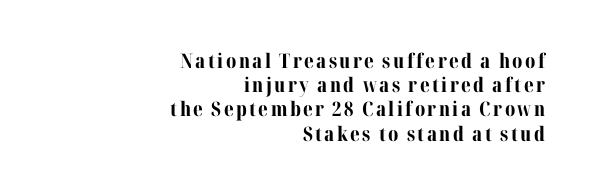
Q: Is the text bold? A: Yes.
Q: Is the text italic (slanted)? A: No, it is upright.
Q: Is the text underlined? A: No.
Q: How is the paragraph aligned? A: Right-aligned.
